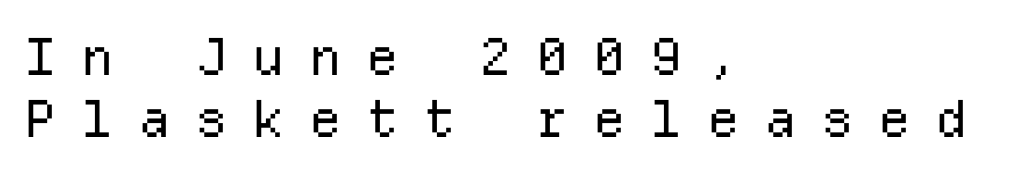
{"serif": "no", "italic": "no", "bold": "no", "weight": "regular", "width": "normal", "stroke_contrast": "low", "x_height": "medium", "monospaced": "yes", "underline": "no", "align": "left", "line_spacing_ratio": 1.22, "letter_spacing": "wide", "letter_spacing_em": 0.48, "glyph_px": 51}
